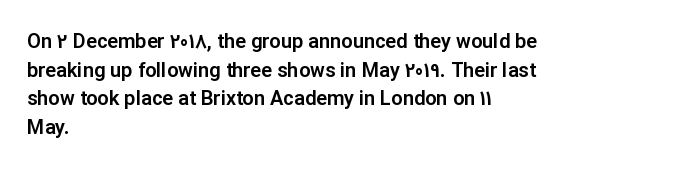
The image shows 20 px text type, upright; set left-aligned, normal line spacing (1.43x), normal letter spacing, not underlined.
